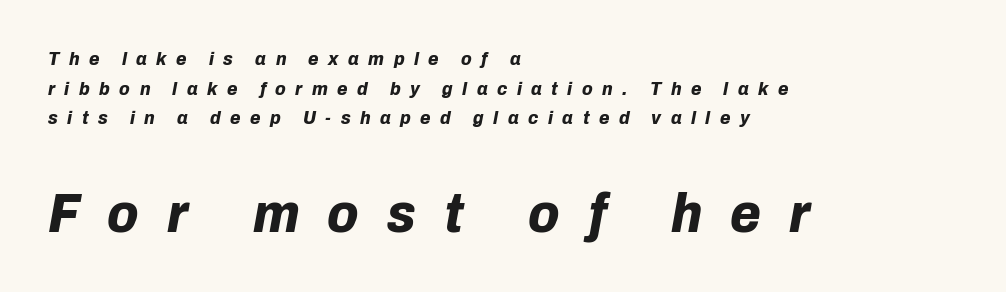
The image shows 56 px bold type, italic (leaning right); set left-aligned, normal line spacing (1.56x), unusually wide letter spacing (+0.5 em), not underlined; the second (bottom) block is 2.95x larger; low stroke contrast and a medium x-height.
